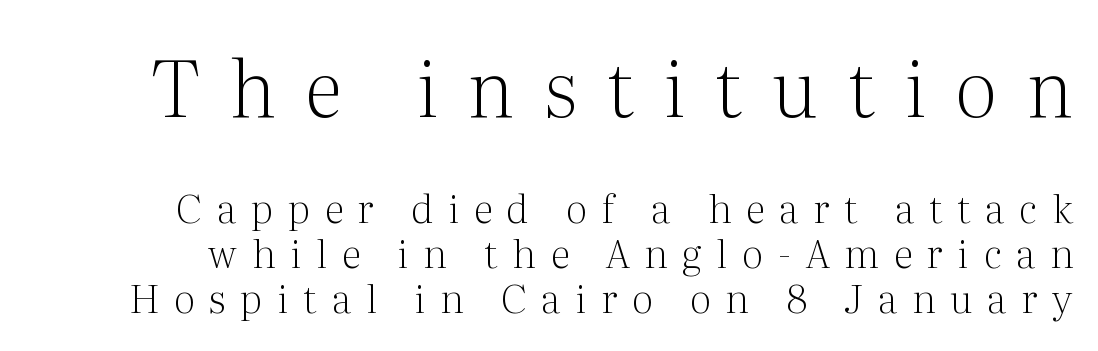
{"serif": "yes", "italic": "no", "bold": "no", "weight": "light", "width": "normal", "stroke_contrast": "medium", "x_height": "medium", "monospaced": "no", "underline": "no", "line_spacing": "tight", "line_spacing_ratio": 1.15, "letter_spacing": "wide", "letter_spacing_em": 0.38, "larger_block": "first", "size_ratio": 2.0, "glyph_px": 78}
